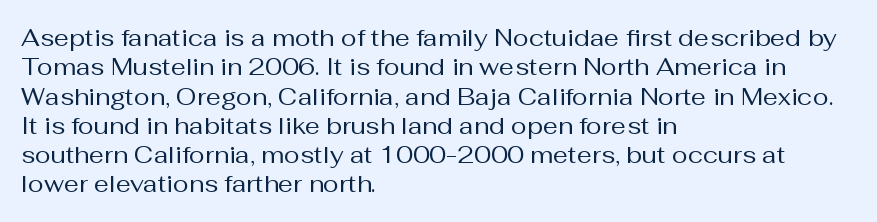
{"italic": "no", "bold": "no", "underline": "no", "align": "left", "line_spacing_ratio": 1.22, "letter_spacing": "normal", "letter_spacing_em": 0.0, "glyph_px": 24}
